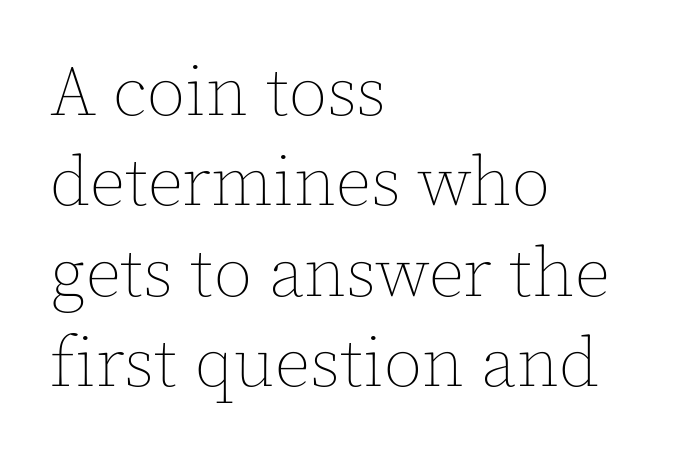
{"italic": "no", "bold": "no", "weight": "thin", "width": "normal", "x_height": "medium", "monospaced": "no", "underline": "no", "align": "left", "line_spacing": "normal", "line_spacing_ratio": 1.29, "letter_spacing": "normal", "letter_spacing_em": 0.0, "glyph_px": 70}
